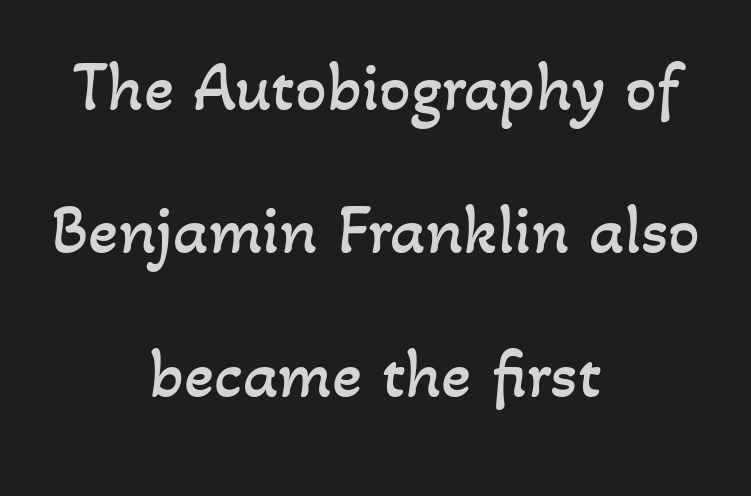
The image shows 70 px regular-weight type; set centered, loose line spacing (2.05x), normal letter spacing, not underlined; low stroke contrast and a small x-height.
